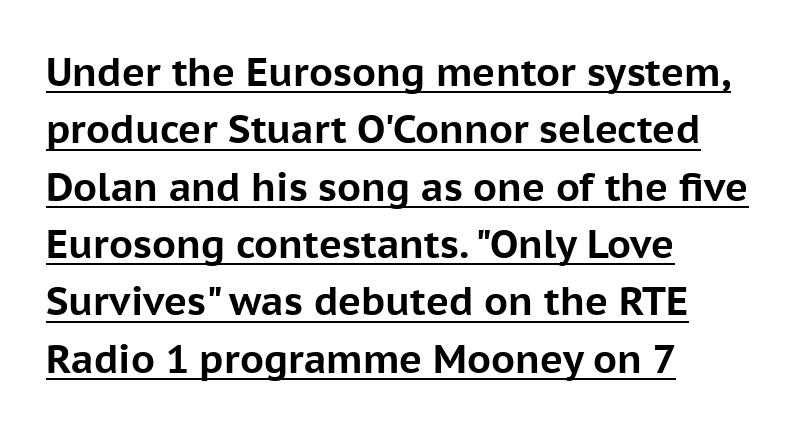
{"serif": "no", "italic": "no", "bold": "yes", "weight": "bold", "width": "normal", "stroke_contrast": "low", "x_height": "medium", "monospaced": "no", "underline": "yes", "align": "left", "line_spacing": "normal", "line_spacing_ratio": 1.47, "letter_spacing": "normal", "letter_spacing_em": 0.0, "glyph_px": 39}
